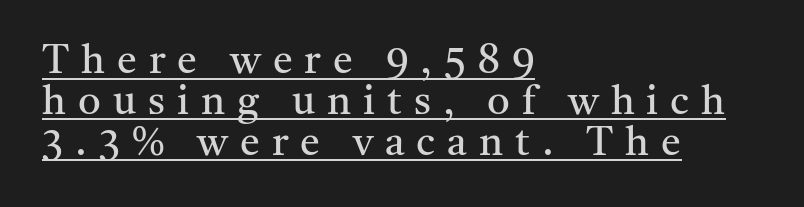
The image shows 40 px regular-weight serif type, upright; set left-aligned, tight line spacing (1.02x), unusually wide letter spacing (+0.3 em), underlined; medium stroke contrast and a medium x-height.
